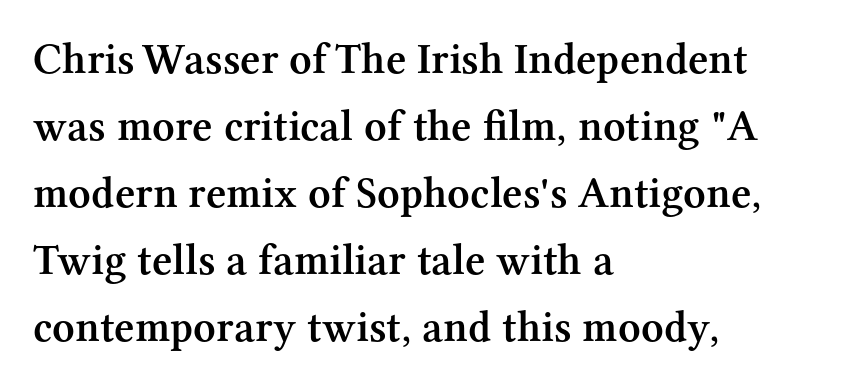
{"serif": "yes", "italic": "no", "bold": "semi", "weight": "semibold", "width": "normal", "stroke_contrast": "medium", "x_height": "medium", "monospaced": "no", "underline": "no", "align": "left", "line_spacing": "normal", "line_spacing_ratio": 1.52, "letter_spacing": "normal", "letter_spacing_em": 0.0, "glyph_px": 44}
